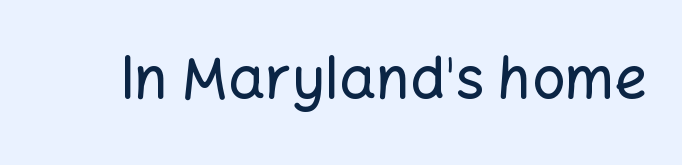
Q: Is the text italic (slanted)? A: No, it is upright.
Q: Is the typeface a serif or a sans-serif typeface? A: Sans-serif.
Q: Is the text underlined? A: No.
Q: Is the spacing between letters normal or unusually wide? A: Normal.
Q: Width (condensed, normal, or wide)? A: Normal.
Q: Stroke contrast? A: Low.
Q: x-height? A: Medium.
Q: Monospaced? A: No.
